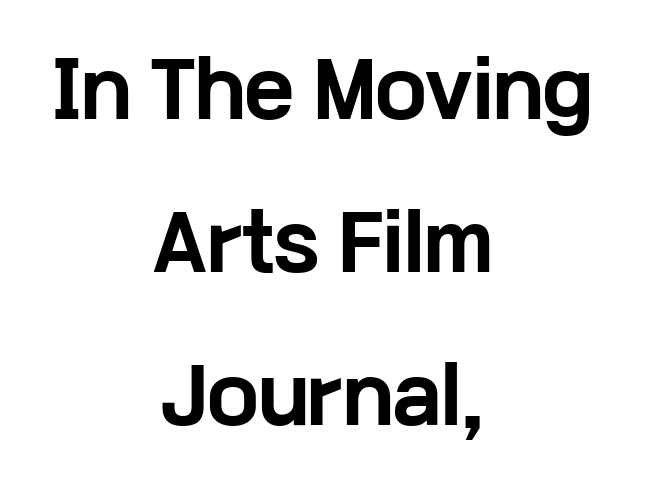
{"serif": "no", "italic": "no", "bold": "yes", "weight": "bold", "width": "wide", "stroke_contrast": "low", "x_height": "medium", "monospaced": "no", "underline": "no", "align": "center", "line_spacing": "loose", "line_spacing_ratio": 2.04, "letter_spacing": "normal", "letter_spacing_em": 0.0, "glyph_px": 75}
